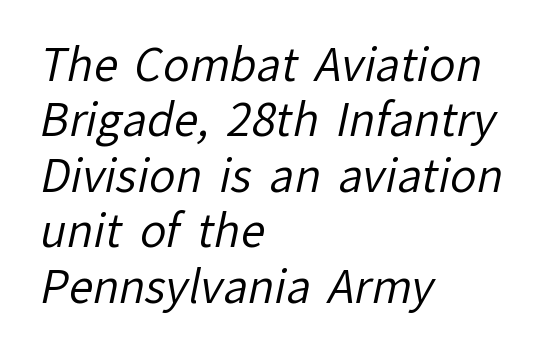
{"serif": "no", "bold": "no", "weight": "regular", "width": "normal", "stroke_contrast": "low", "x_height": "medium", "monospaced": "no", "underline": "no", "align": "left", "line_spacing": "normal", "line_spacing_ratio": 1.26, "letter_spacing": "normal", "letter_spacing_em": 0.0, "glyph_px": 44}
